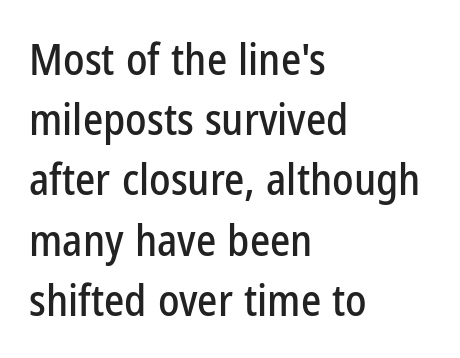
The image shows 43 px condensed sans-serif type, upright; set left-aligned, normal line spacing (1.4x), normal letter spacing, not underlined; low stroke contrast and a medium x-height.
